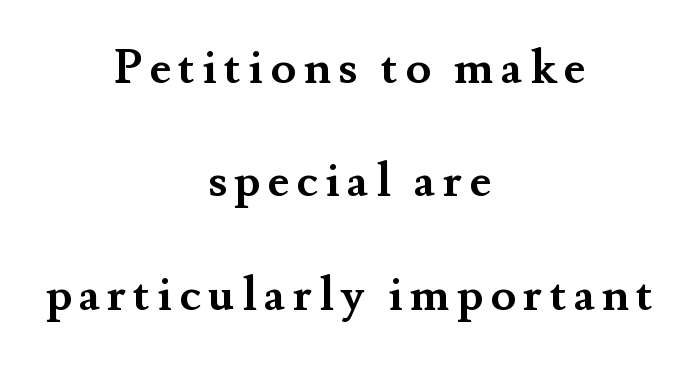
{"serif": "yes", "italic": "no", "bold": "yes", "weight": "semibold", "width": "normal", "stroke_contrast": "medium", "x_height": "small", "monospaced": "no", "underline": "no", "align": "center", "line_spacing": "loose", "line_spacing_ratio": 2.41, "glyph_px": 47}
